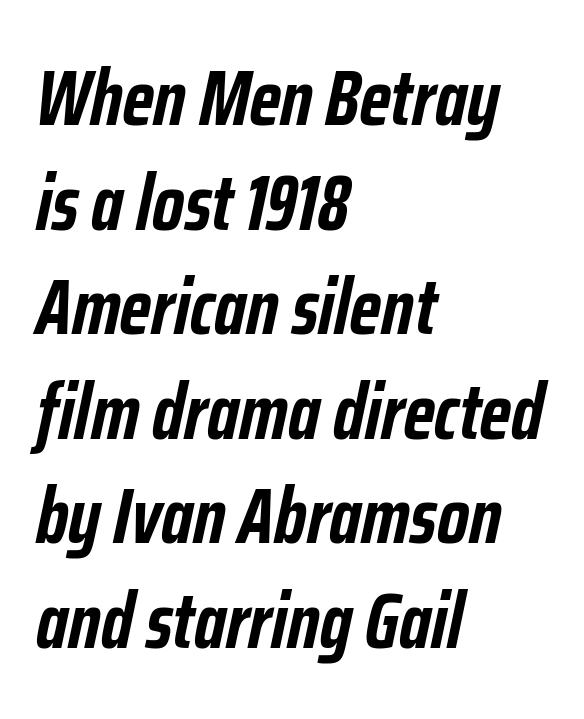
{"italic": "yes", "lean": "right", "slant_degrees": 12, "bold": "yes", "weight": "semibold", "width": "condensed", "stroke_contrast": "low", "x_height": "medium", "monospaced": "no", "underline": "no", "align": "left", "line_spacing": "normal", "line_spacing_ratio": 1.34, "letter_spacing": "normal", "letter_spacing_em": 0.0, "glyph_px": 78}
